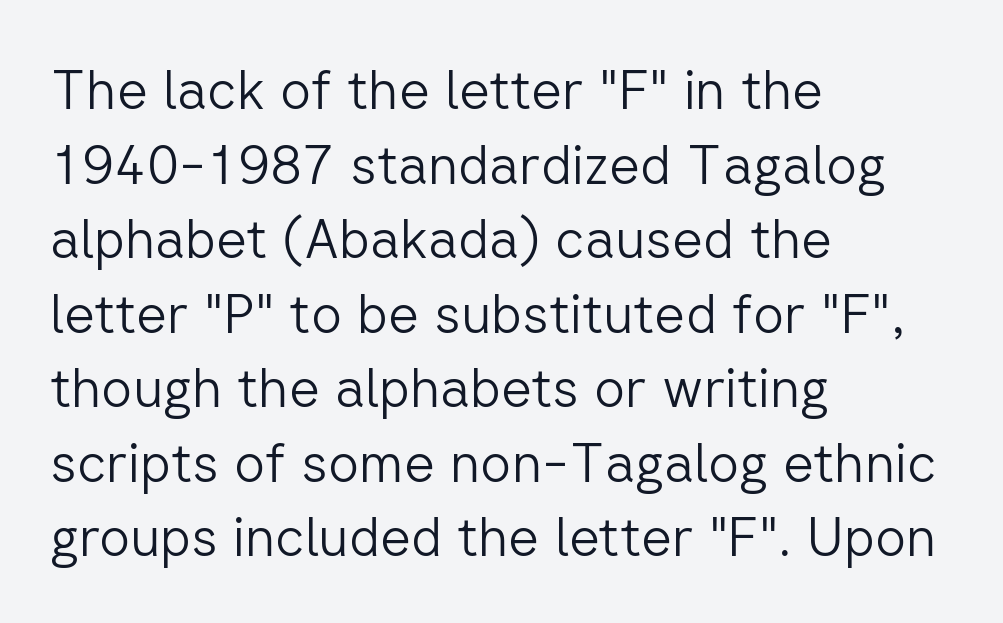
Q: Is the text bold? A: No.
Q: Is the text italic (slanted)? A: No, it is upright.
Q: Is the typeface a serif or a sans-serif typeface? A: Sans-serif.
Q: Is the text underlined? A: No.
Q: How is the paragraph aligned? A: Left-aligned.
Q: Is the spacing between letters normal or unusually wide? A: Normal.
Q: Is the spacing between lines tight, normal or loose? A: Normal.
Q: Width (condensed, normal, or wide)? A: Normal.
Q: Stroke contrast? A: Low.
Q: x-height? A: Medium.
Q: Monospaced? A: No.
